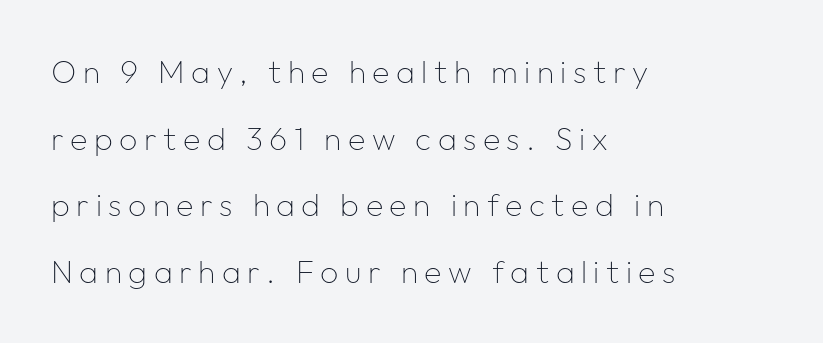
{"serif": "no", "italic": "no", "bold": "no", "weight": "thin", "width": "normal", "stroke_contrast": "low", "x_height": "medium", "monospaced": "no", "underline": "no", "align": "left", "line_spacing": "loose", "line_spacing_ratio": 2.08, "letter_spacing": "wide", "letter_spacing_em": 0.2, "glyph_px": 32}
